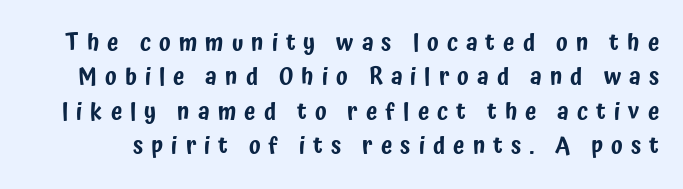
{"italic": "no", "underline": "no", "line_spacing": "normal", "line_spacing_ratio": 1.49, "letter_spacing": "wide", "letter_spacing_em": 0.35, "glyph_px": 23}
